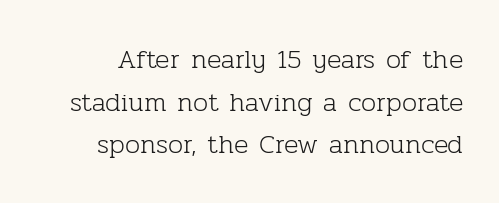
The image shows 27 px text type, upright; set normal line spacing (1.58x), normal letter spacing, not underlined.
